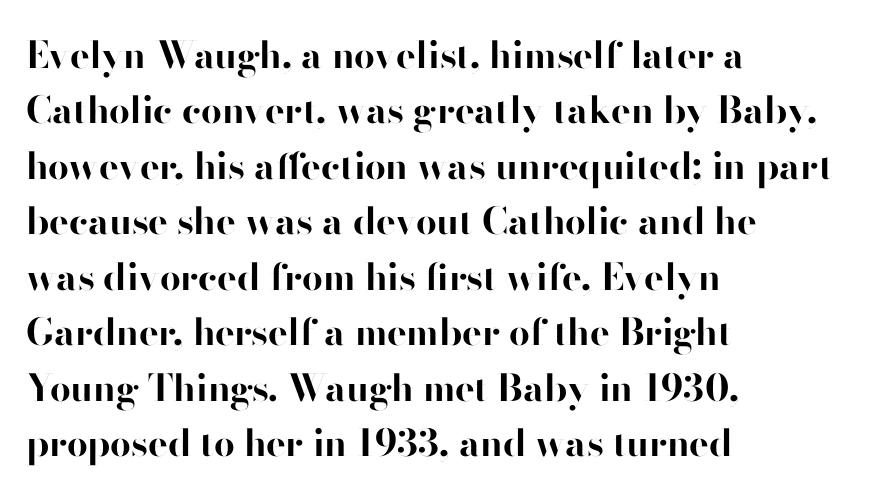
{"serif": "no", "italic": "no", "bold": "yes", "weight": "bold", "width": "normal", "stroke_contrast": "high", "x_height": "small", "monospaced": "no", "underline": "no", "align": "left", "line_spacing": "normal", "line_spacing_ratio": 1.5, "letter_spacing": "normal", "letter_spacing_em": 0.0, "glyph_px": 37}
